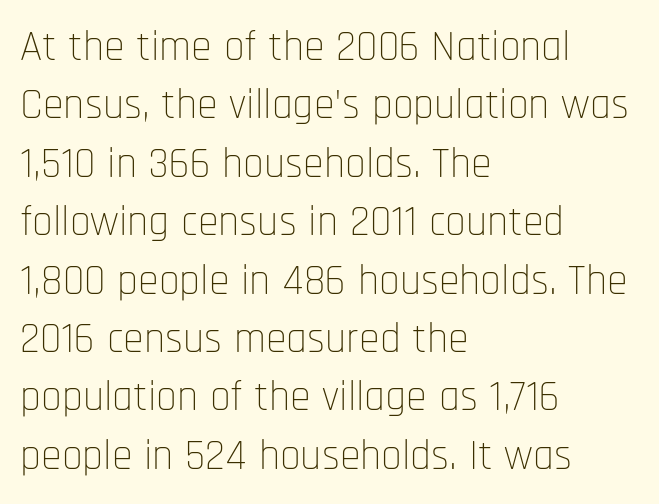
Q: Is the text bold? A: No.
Q: Is the text italic (slanted)? A: No, it is upright.
Q: Is the typeface a serif or a sans-serif typeface? A: Sans-serif.
Q: Is the text underlined? A: No.
Q: How is the paragraph aligned? A: Left-aligned.
Q: Is the spacing between letters normal or unusually wide? A: Normal.
Q: Is the spacing between lines tight, normal or loose? A: Normal.
Q: Width (condensed, normal, or wide)? A: Condensed.
Q: Stroke contrast? A: Low.
Q: x-height? A: Large.
Q: Monospaced? A: No.
